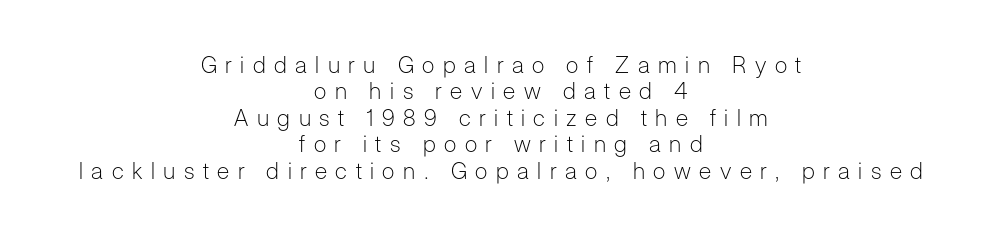
Q: Is the text bold? A: No.
Q: Is the text italic (slanted)? A: No, it is upright.
Q: Is the text underlined? A: No.
Q: How is the paragraph aligned? A: Centered.
Q: Is the spacing between letters normal or unusually wide? A: Unusually wide.
Q: Is the spacing between lines tight, normal or loose? A: Tight.
